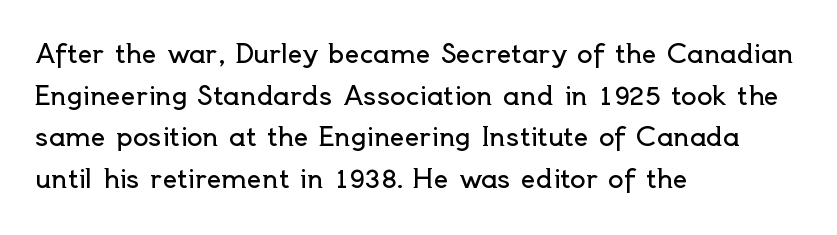
{"italic": "no", "bold": "no", "underline": "no", "align": "left", "line_spacing": "normal", "line_spacing_ratio": 1.6, "letter_spacing": "normal", "letter_spacing_em": 0.0, "glyph_px": 26}
